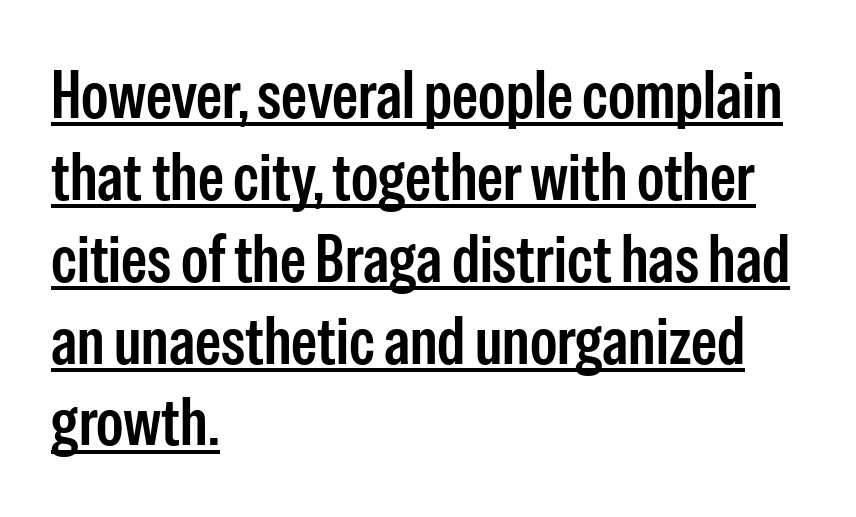
A typesetter would call this zero additional tracking. This is the regular roman posture of the typeface. Teacher's note: observe the even left margin — that is flush-left alignment. What kind of face is this? One without serifs — a sans. The rendering uses natural spacing where letterforms have individual widths.
